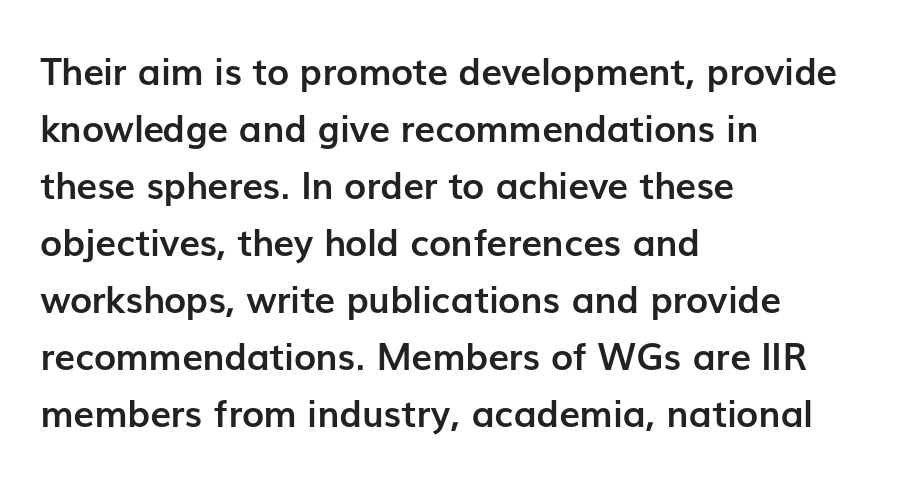
{"serif": "no", "italic": "no", "bold": "yes", "weight": "semibold", "width": "normal", "stroke_contrast": "low", "x_height": "medium", "monospaced": "no", "underline": "no", "align": "left", "line_spacing": "normal", "line_spacing_ratio": 1.54, "letter_spacing": "normal", "letter_spacing_em": 0.0, "glyph_px": 37}
